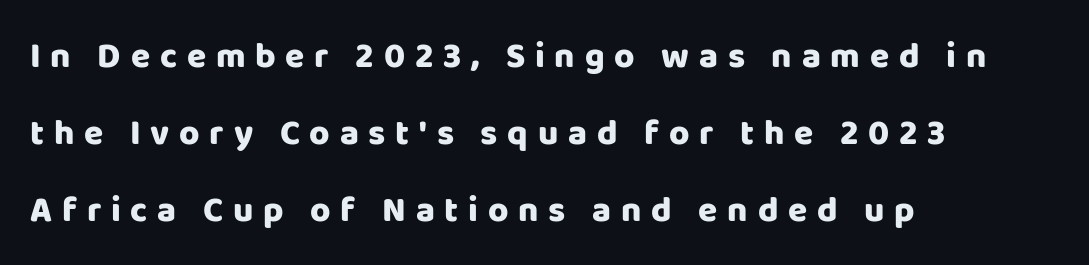
Q: Is the text bold? A: Yes.
Q: Is the text italic (slanted)? A: No, it is upright.
Q: Is the typeface a serif or a sans-serif typeface? A: Sans-serif.
Q: Is the text underlined? A: No.
Q: How is the paragraph aligned? A: Left-aligned.
Q: Is the spacing between letters normal or unusually wide? A: Unusually wide.
Q: Is the spacing between lines tight, normal or loose? A: Loose.
Q: Width (condensed, normal, or wide)? A: Normal.
Q: Stroke contrast? A: Low.
Q: x-height? A: Large.
Q: Monospaced? A: No.
